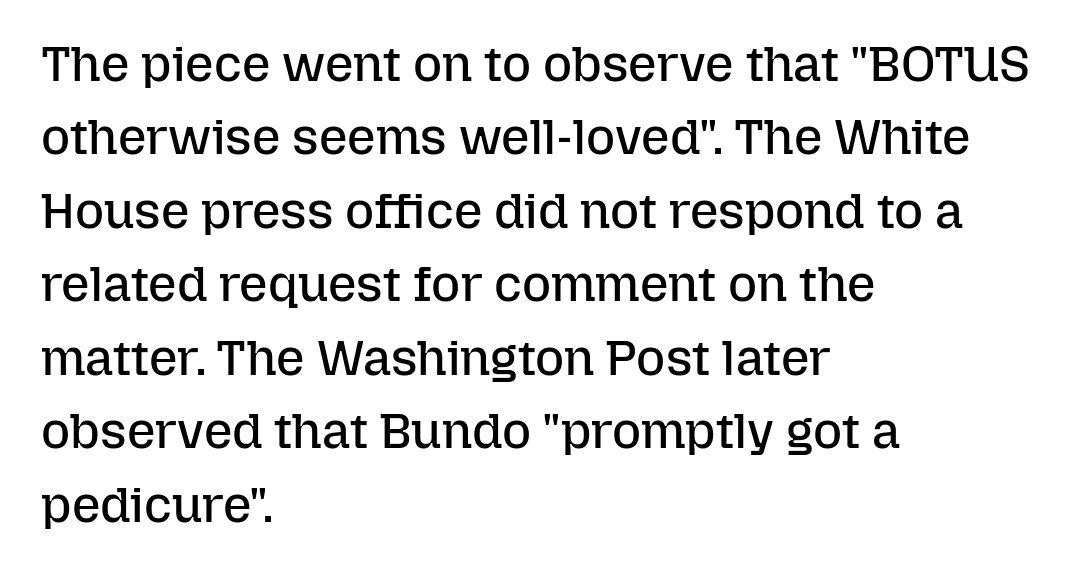
The face used here is proportionally spaced, like ordinary book or web type. The face used here is rendered with its standard letterfit. The compositor pushed each line to the left boundary. The area under the type is left untouched. Vertically, the passage feels balanced, rows spaced as you'd expect.
